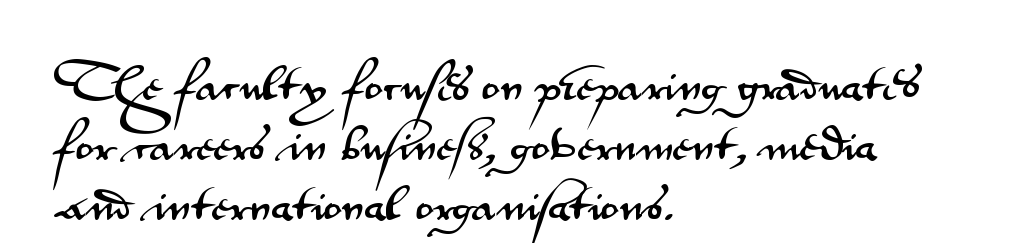
{"serif": "no", "width": "wide", "stroke_contrast": "medium", "x_height": "small", "monospaced": "no", "underline": "no", "align": "left", "line_spacing": "normal", "line_spacing_ratio": 1.58, "letter_spacing": "normal", "letter_spacing_em": 0.0, "glyph_px": 38}
